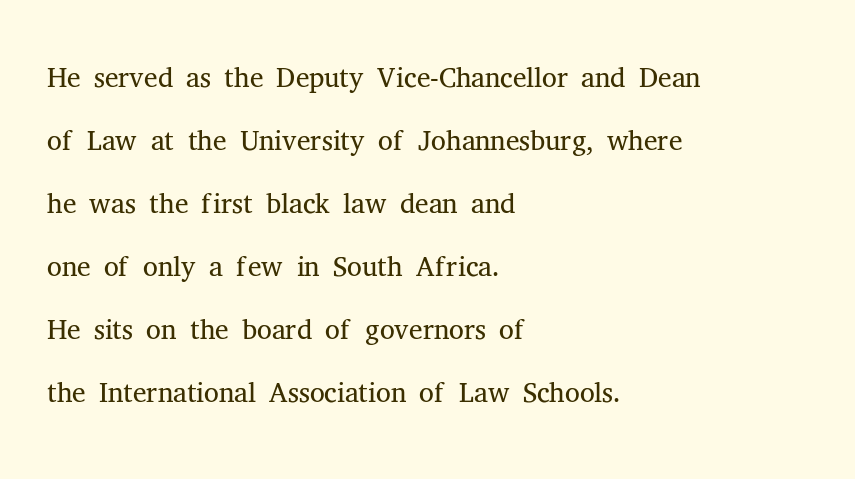
{"serif": "yes", "italic": "no", "bold": "no", "weight": "light", "width": "normal", "stroke_contrast": "medium", "x_height": "medium", "monospaced": "no", "underline": "no", "align": "left", "line_spacing": "normal", "line_spacing_ratio": 1.5, "letter_spacing": "normal", "letter_spacing_em": 0.0, "glyph_px": 42}
